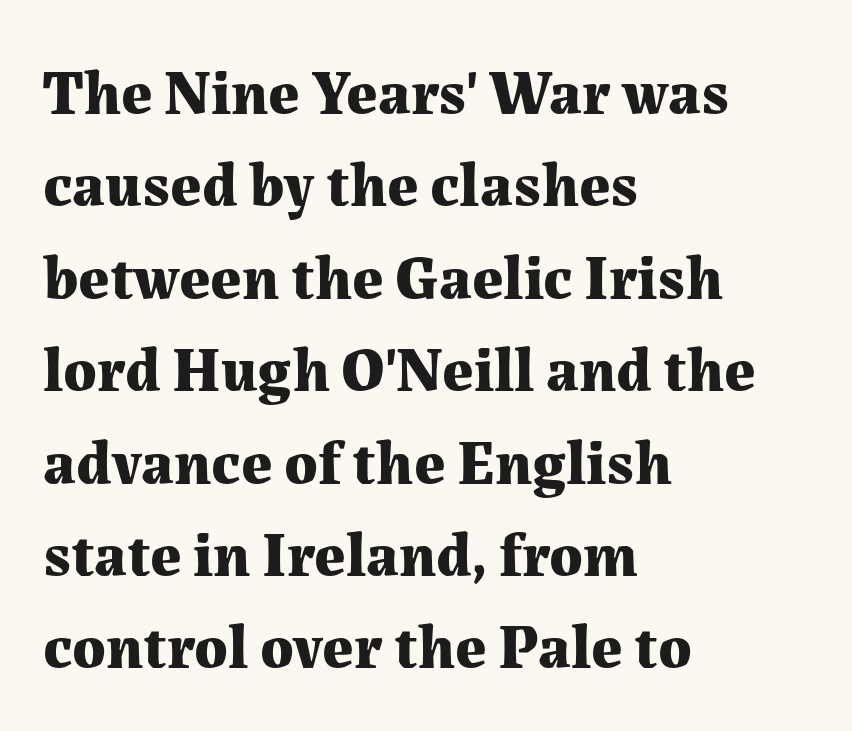
{"serif": "yes", "italic": "no", "bold": "yes", "weight": "bold", "width": "normal", "stroke_contrast": "medium", "x_height": "medium", "monospaced": "no", "underline": "no", "align": "left", "line_spacing": "normal", "line_spacing_ratio": 1.49, "letter_spacing": "normal", "letter_spacing_em": 0.0, "glyph_px": 62}
